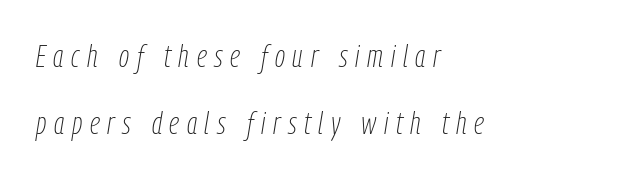
The image shows 32 px thin, condensed type, italic (leaning right); set left-aligned, loose line spacing (2.09x), unusually wide letter spacing (+0.24 em), not underlined; low stroke contrast and a medium x-height.
